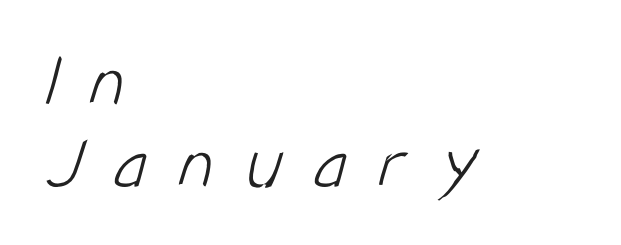
Font category for this specimen: sans-serif. Weight class: somewhere from thin through regular. Interline gaps are noticeably narrow in this sample. Substantial extra tracking has been applied to these lines.
